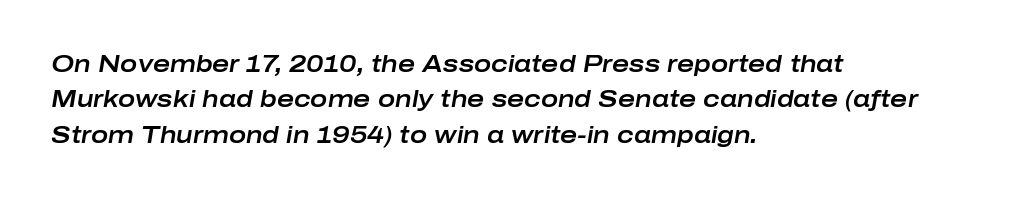
{"italic": "yes", "lean": "right", "slant_degrees": 10, "underline": "no", "align": "left", "line_spacing": "normal", "line_spacing_ratio": 1.54, "letter_spacing": "normal", "letter_spacing_em": 0.0, "glyph_px": 23}
